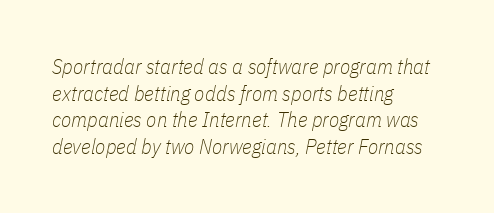
The image shows 21 px text type, italic (leaning right); set left-aligned, normal line spacing (1.27x), normal letter spacing, not underlined.
